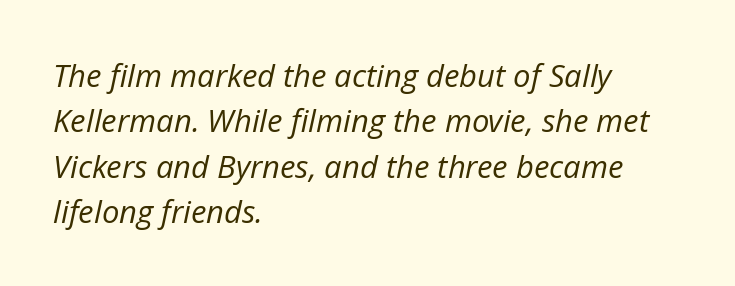
A typesetter would call this proportional, since set widths differ per character. Descender tails drop into unmarked territory. Yep, that's italic — everything's leaning. This rendering uses left alignment, leaving the right contour irregular. Weight class: somewhere from thin through regular. The letters sit at their default tracking, neither squeezed nor spread.
